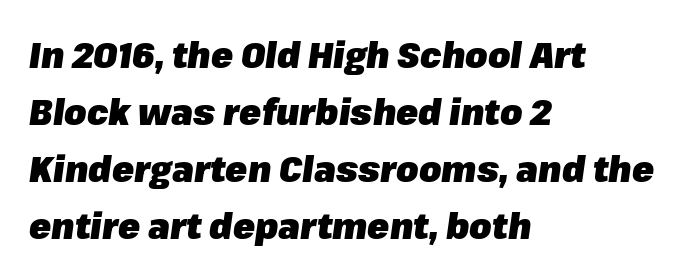
Notice how thick the strokes are: this is what a full bold looks like. Italic? Definitely — the glyphs are oblique. Think of a printed novel: that variable character pitch is what you see here. The text block is weighted toward the left margin, trailing off unevenly rightward. Descenders are the only things crossing below the line. There is no visible air inserted between adjacent glyphs.
